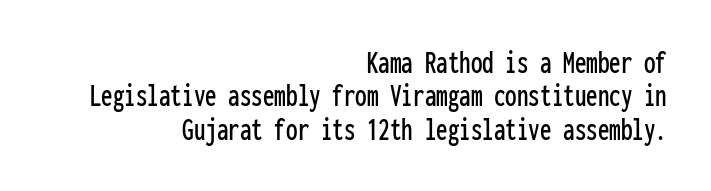
Q: Is the text italic (slanted)? A: No, it is upright.
Q: Is the typeface a serif or a sans-serif typeface? A: Sans-serif.
Q: Is the text underlined? A: No.
Q: How is the paragraph aligned? A: Right-aligned.
Q: Is the spacing between letters normal or unusually wide? A: Normal.
Q: Is the spacing between lines tight, normal or loose? A: Tight.
Q: Width (condensed, normal, or wide)? A: Condensed.
Q: Stroke contrast? A: Low.
Q: x-height? A: Medium.
Q: Monospaced? A: Yes.
